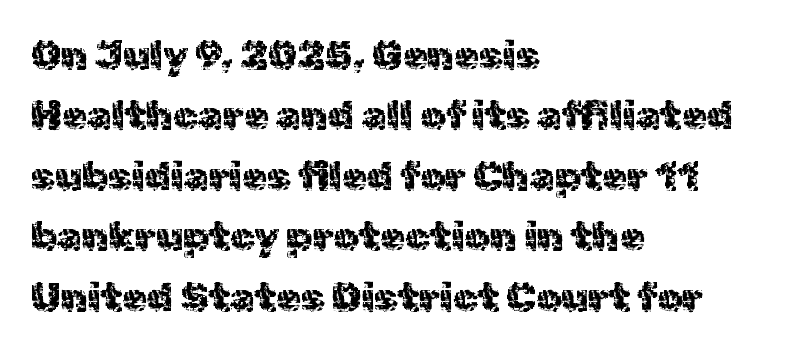
{"serif": "no", "italic": "no", "width": "normal", "x_height": "medium", "monospaced": "no", "underline": "no", "align": "left", "line_spacing": "normal", "line_spacing_ratio": 1.51, "letter_spacing": "normal", "letter_spacing_em": 0.0, "glyph_px": 40}
